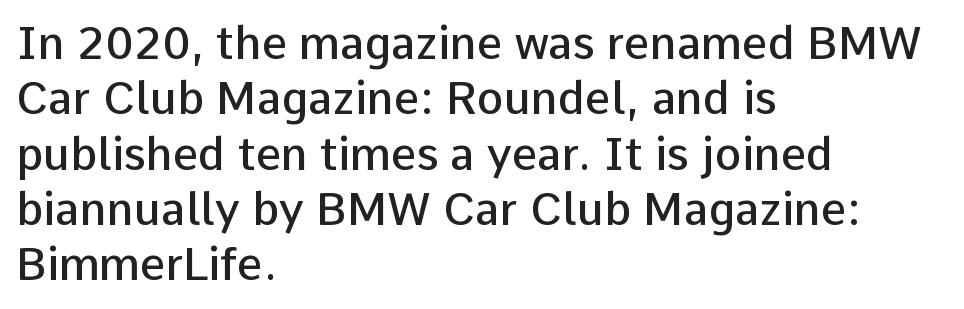
{"serif": "no", "italic": "no", "bold": "semi", "weight": "semibold", "width": "normal", "stroke_contrast": "low", "x_height": "medium", "monospaced": "no", "underline": "no", "align": "left", "line_spacing_ratio": 1.23, "letter_spacing": "normal", "letter_spacing_em": 0.0, "glyph_px": 45}
